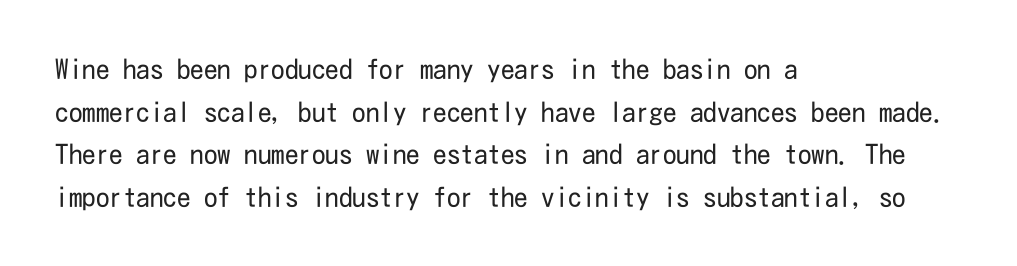
The image shows 27 px text type, upright; set left-aligned, normal line spacing (1.58x), normal letter spacing, not underlined.
